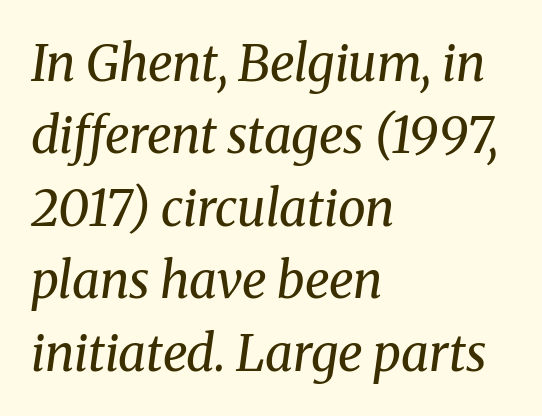
The image shows 50 px regular-weight serif type, italic (leaning right); set left-aligned, normal line spacing (1.45x), normal letter spacing, not underlined; medium stroke contrast and a medium x-height.
